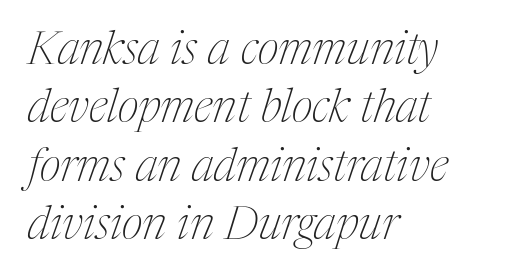
The image shows 46 px thin, condensed serif type, italic (leaning right); set left-aligned, normal line spacing (1.27x), normal letter spacing, not underlined; medium stroke contrast and a medium x-height.
